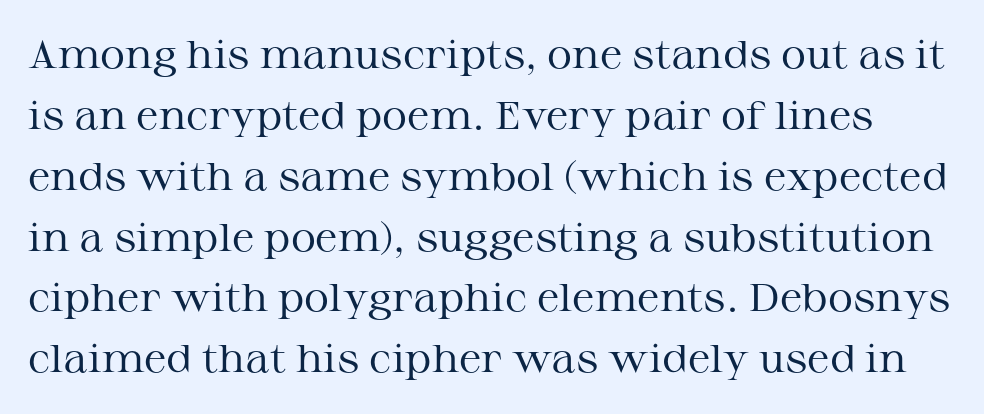
The image shows 39 px regular-weight, wide serif type, upright; set normal line spacing (1.56x), normal letter spacing, not underlined; medium stroke contrast and a medium x-height.
